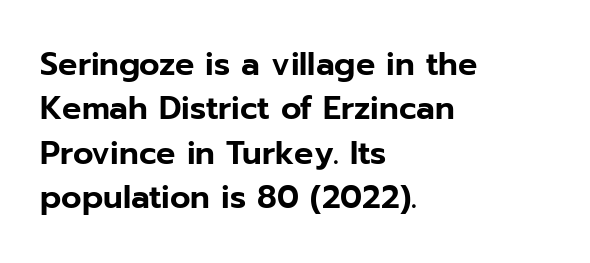
This sample has the flowing, uneven cadence of proportional lettering. A sans-serif font was chosen for this passage. A classic flush-left, rag-right setting is used for this passage. Posture: vertical. Honestly, the letter spacing is just normal — you wouldn't notice it.
